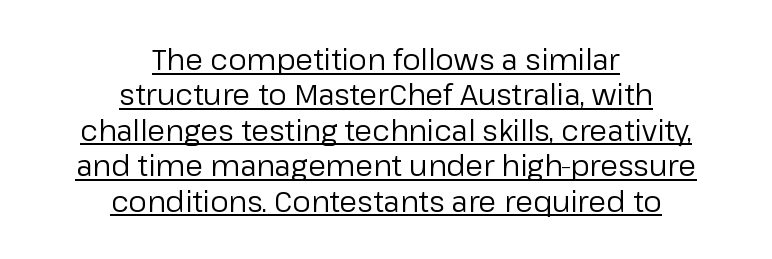
{"serif": "no", "italic": "no", "bold": "no", "weight": "regular", "width": "normal", "stroke_contrast": "low", "x_height": "medium", "monospaced": "no", "underline": "yes", "align": "center", "line_spacing_ratio": 1.22, "letter_spacing": "normal", "letter_spacing_em": 0.0, "glyph_px": 29}
